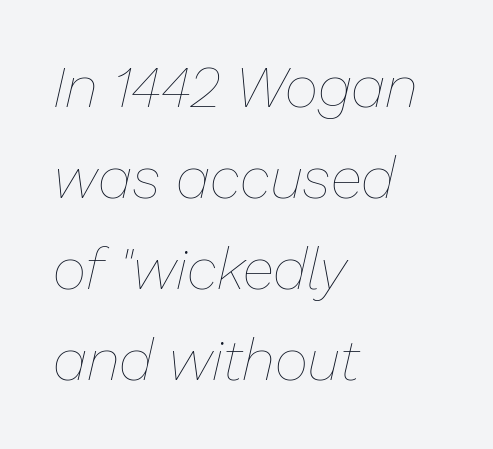
Q: Is the text bold? A: No.
Q: Is the text italic (slanted)? A: Yes, it leans right by about 13 degrees.
Q: Is the text underlined? A: No.
Q: How is the paragraph aligned? A: Left-aligned.
Q: Is the spacing between letters normal or unusually wide? A: Normal.
Q: Is the spacing between lines tight, normal or loose? A: Normal.
Q: Width (condensed, normal, or wide)? A: Normal.
Q: Stroke contrast? A: Low.
Q: x-height? A: Medium.
Q: Monospaced? A: No.
